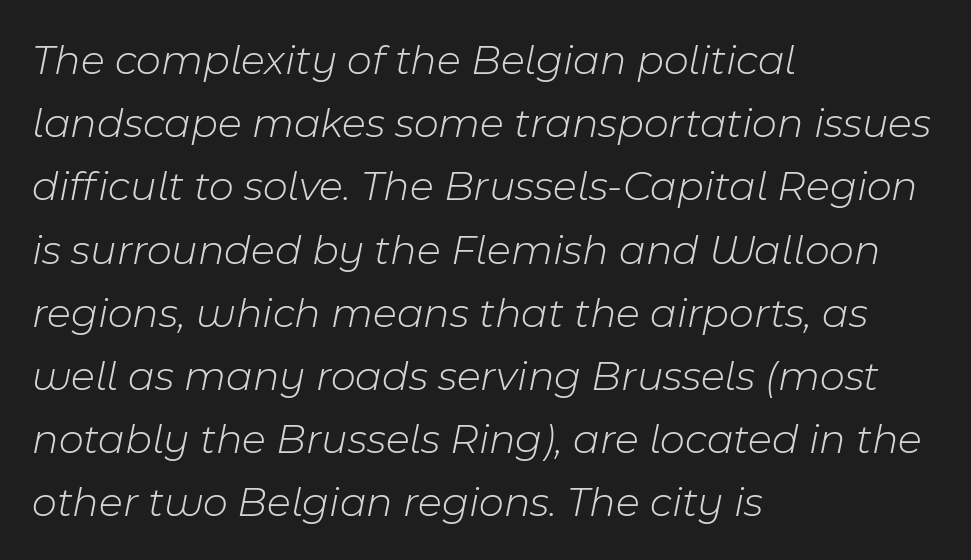
The image shows 43 px light type, italic (leaning right); set left-aligned, normal line spacing (1.47x), normal letter spacing, not underlined; low stroke contrast and a medium x-height.
